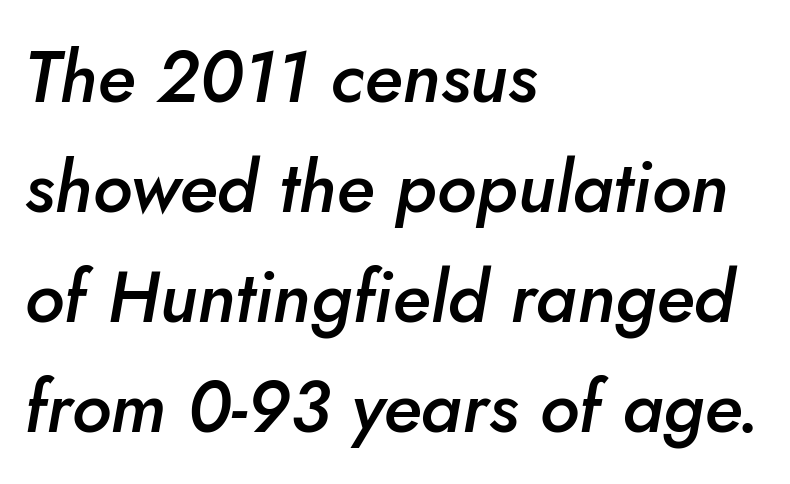
You could not count columns in this text — the font is proportionally spaced. Quick note: interline space is typical. These words are printed semibold, heavier than regular yet not bold. Here the glyphs are tracked normally, forming tight word shapes. The lines in this sample share a left origin and differ only in where they stop. A clean baseline with only descenders dipping below it.
